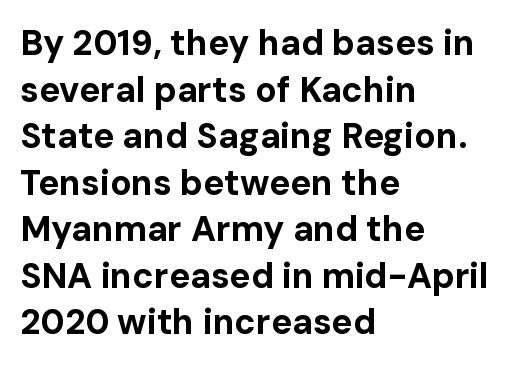
{"serif": "no", "italic": "no", "bold": "yes", "weight": "bold", "width": "normal", "stroke_contrast": "low", "x_height": "medium", "monospaced": "no", "underline": "no", "align": "left", "line_spacing": "normal", "line_spacing_ratio": 1.33, "letter_spacing": "normal", "letter_spacing_em": 0.0, "glyph_px": 35}
